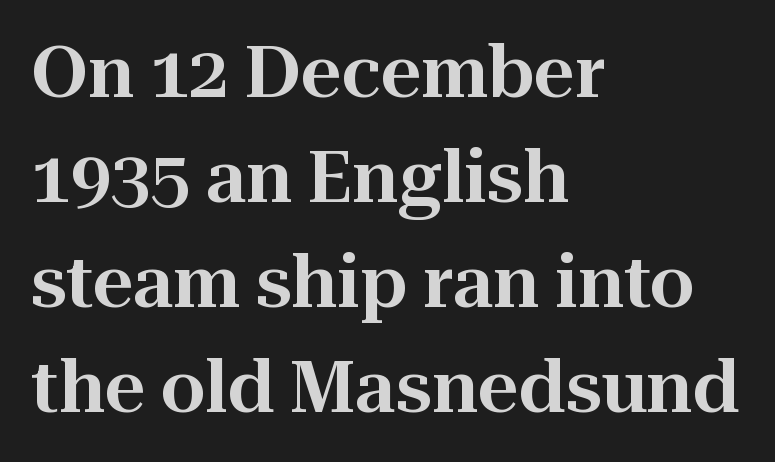
Q: Is the text italic (slanted)? A: No, it is upright.
Q: Is the typeface a serif or a sans-serif typeface? A: Serif.
Q: Is the text underlined? A: No.
Q: How is the paragraph aligned? A: Left-aligned.
Q: Is the spacing between letters normal or unusually wide? A: Normal.
Q: Is the spacing between lines tight, normal or loose? A: Normal.
Q: Width (condensed, normal, or wide)? A: Normal.
Q: Stroke contrast? A: High.
Q: x-height? A: Medium.
Q: Monospaced? A: No.
